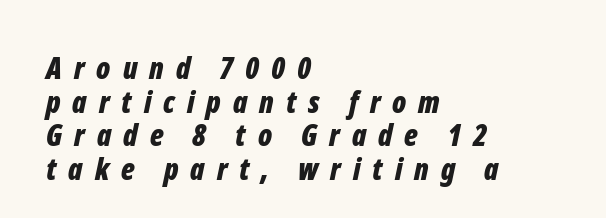
The image shows 30 px bold, condensed type, italic (leaning right); set left-aligned, tight line spacing (1.12x), unusually wide letter spacing (+0.4 em), not underlined; low stroke contrast and a medium x-height.
